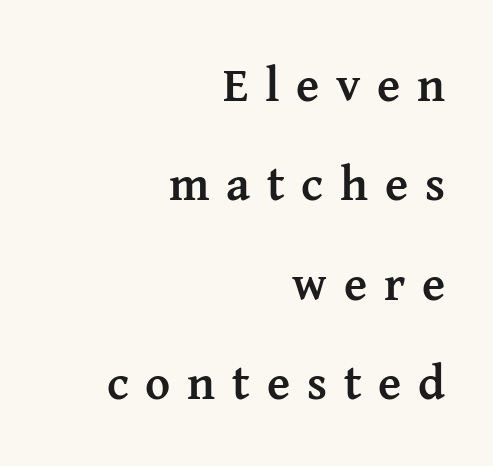
The horizontal fit of the characters is loose and conspicuously gappy. Every letter is thick-stroked: bold, no question. Where is the straight margin? On the right. Do the characters align in a grid? No, the font is proportional. In terms of posture, this sample is upright.
